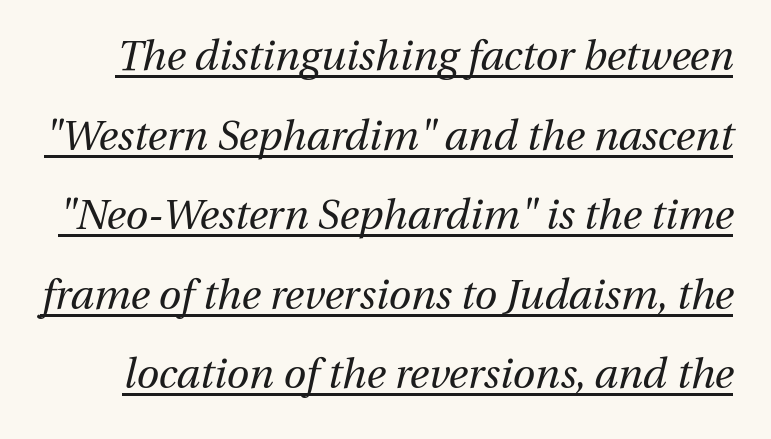
Q: Is the text bold? A: No.
Q: Is the text italic (slanted)? A: Yes, it leans right by about 13 degrees.
Q: Is the text underlined? A: Yes.
Q: Is the spacing between letters normal or unusually wide? A: Normal.
Q: Is the spacing between lines tight, normal or loose? A: Loose.
Q: Width (condensed, normal, or wide)? A: Normal.
Q: Stroke contrast? A: Medium.
Q: x-height? A: Medium.
Q: Monospaced? A: No.
